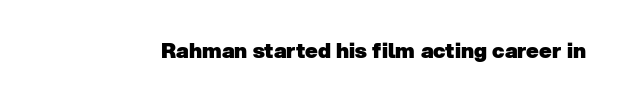
Q: Is the text bold? A: Yes.
Q: Is the text underlined? A: No.
Q: Is the spacing between letters normal or unusually wide? A: Normal.
